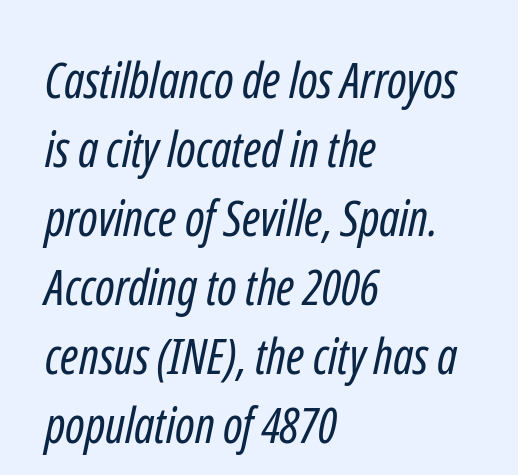
The image shows 49 px regular-weight, condensed sans-serif type; set left-aligned, normal line spacing (1.41x), normal letter spacing, not underlined; low stroke contrast and a medium x-height.
